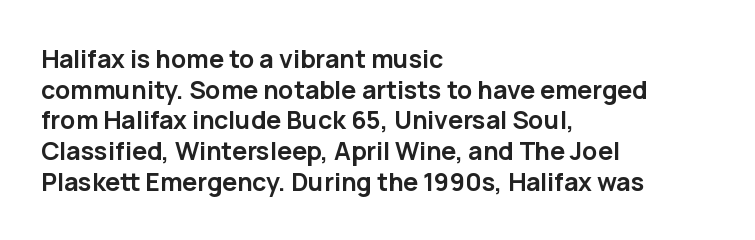
The image shows 25 px bold type, upright; set left-aligned, line spacing 1.23x, normal letter spacing, not underlined.
